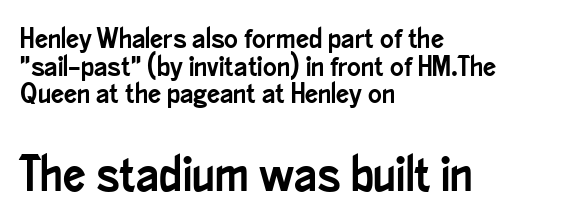
Q: Is the text italic (slanted)? A: No, it is upright.
Q: Is the typeface a serif or a sans-serif typeface? A: Sans-serif.
Q: Is the text underlined? A: No.
Q: How is the paragraph aligned? A: Left-aligned.
Q: Is the spacing between letters normal or unusually wide? A: Normal.
Q: Is the spacing between lines tight, normal or loose? A: Tight.
Q: Which block of text is set in a larger size, the first (top) or the second (bottom)? A: The second (bottom) one.
Q: Width (condensed, normal, or wide)? A: Condensed.
Q: Stroke contrast? A: Low.
Q: x-height? A: Small.
Q: Monospaced? A: No.
